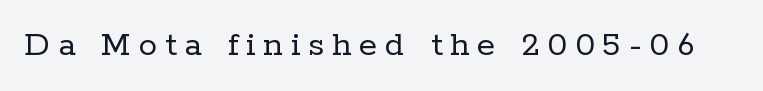
Q: Is the text bold? A: No.
Q: Is the text italic (slanted)? A: No, it is upright.
Q: Is the typeface a serif or a sans-serif typeface? A: Serif.
Q: Is the text underlined? A: No.
Q: Is the spacing between letters normal or unusually wide? A: Unusually wide.
Q: Width (condensed, normal, or wide)? A: Normal.
Q: Stroke contrast? A: Low.
Q: x-height? A: Medium.
Q: Monospaced? A: No.
